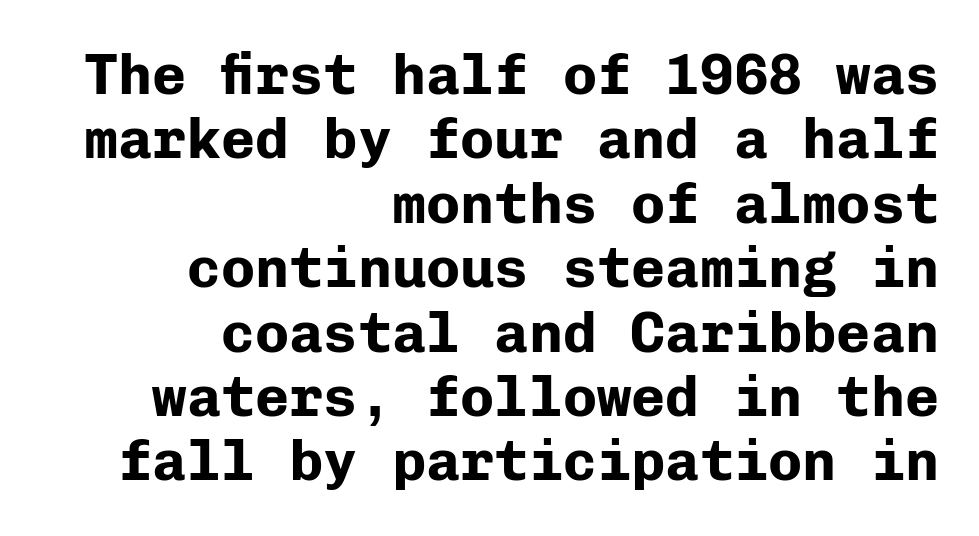
{"serif": "no", "italic": "no", "bold": "yes", "weight": "bold", "width": "normal", "stroke_contrast": "low", "x_height": "medium", "monospaced": "yes", "underline": "no", "align": "right", "line_spacing": "tight", "line_spacing_ratio": 1.13, "letter_spacing": "normal", "letter_spacing_em": 0.0, "glyph_px": 57}
